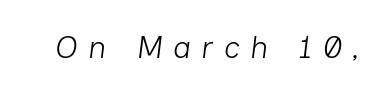
Q: Is the text bold? A: No.
Q: Is the text italic (slanted)? A: Yes, it leans right by about 7 degrees.
Q: Is the text underlined? A: No.
Q: Is the spacing between letters normal or unusually wide? A: Unusually wide.
Q: Width (condensed, normal, or wide)? A: Normal.
Q: Stroke contrast? A: Low.
Q: x-height? A: Medium.
Q: Monospaced? A: No.
